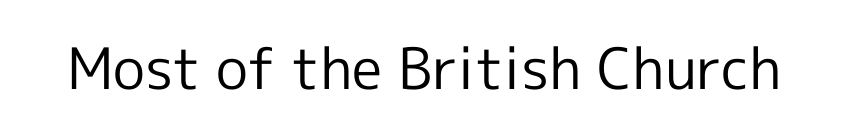
{"serif": "no", "italic": "no", "bold": "no", "weight": "regular", "width": "normal", "x_height": "medium", "monospaced": "no", "underline": "no", "letter_spacing": "normal", "letter_spacing_em": 0.0, "glyph_px": 57}
